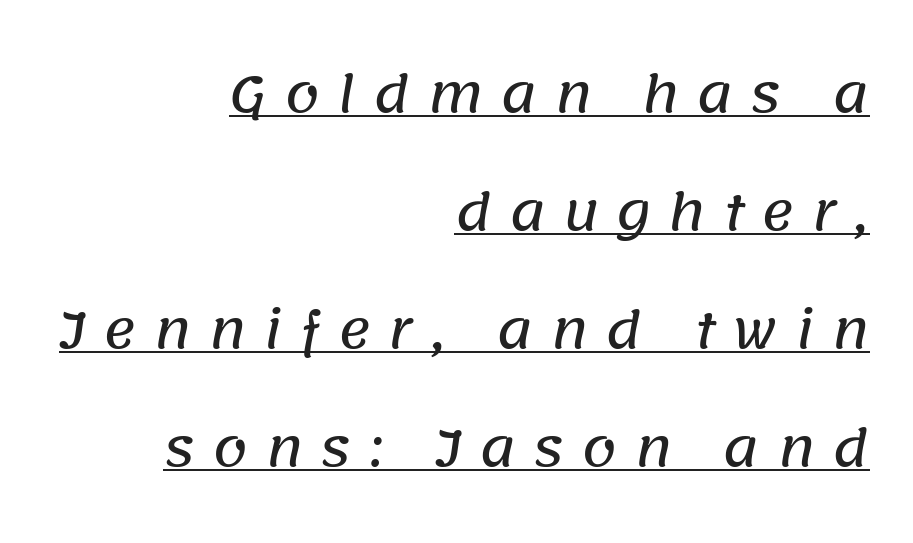
{"serif": "no", "width": "normal", "stroke_contrast": "low", "x_height": "large", "monospaced": "no", "underline": "yes", "align": "right", "line_spacing": "loose", "line_spacing_ratio": 2.36, "letter_spacing": "wide", "letter_spacing_em": 0.34, "glyph_px": 50}
